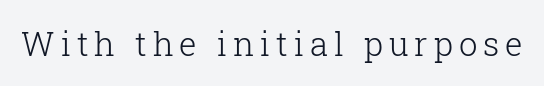
{"serif": "yes", "italic": "no", "bold": "no", "weight": "light", "width": "normal", "stroke_contrast": "low", "x_height": "medium", "monospaced": "no", "underline": "no", "glyph_px": 33}
